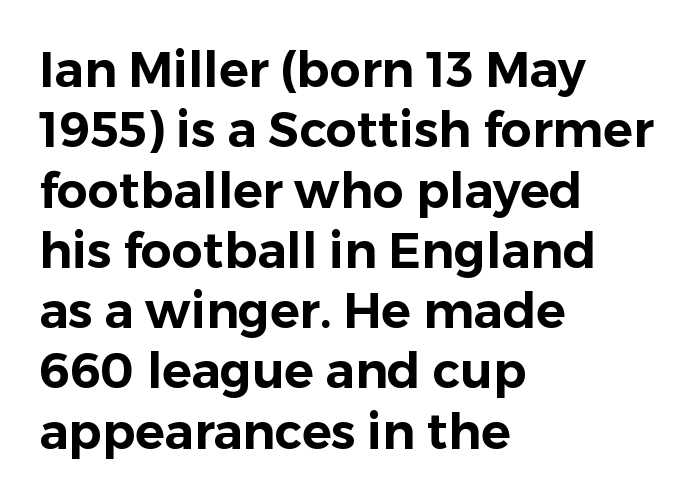
Q: Is the text italic (slanted)? A: No, it is upright.
Q: Is the typeface a serif or a sans-serif typeface? A: Sans-serif.
Q: Is the text underlined? A: No.
Q: How is the paragraph aligned? A: Left-aligned.
Q: Is the spacing between letters normal or unusually wide? A: Normal.
Q: Width (condensed, normal, or wide)? A: Normal.
Q: Stroke contrast? A: Low.
Q: x-height? A: Medium.
Q: Monospaced? A: No.
